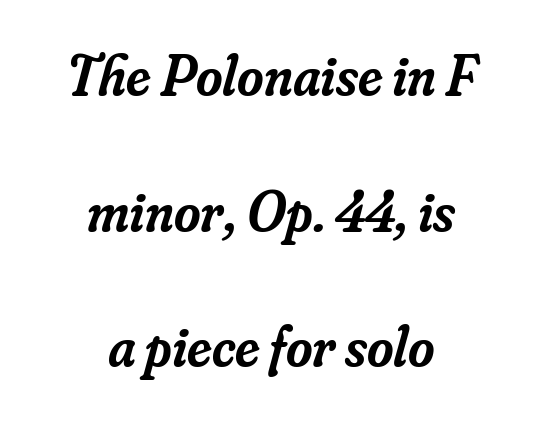
These lines are rendered in a variable-pitch font. The paragraph has two soft edges and a firm central axis. The specimen reads as italic at a glance. The rendering uses a large line-height, opening up the rows. Descenders are the only things crossing below the line. On the weight axis this lands at semibold, roughly 600.
